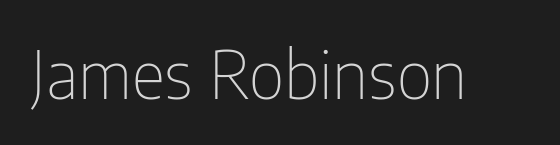
{"serif": "no", "italic": "no", "bold": "no", "weight": "thin", "width": "condensed", "stroke_contrast": "low", "x_height": "medium", "monospaced": "no", "underline": "no", "letter_spacing": "normal", "letter_spacing_em": 0.0, "glyph_px": 66}
